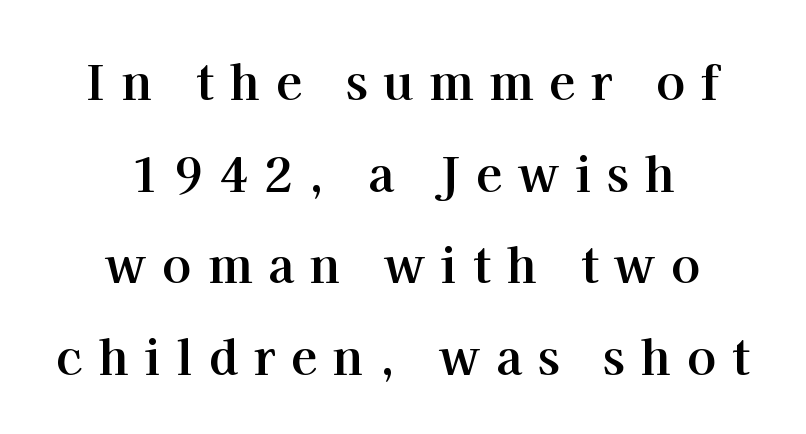
A full-strength bold gives these letters their thick strokes. Each new line begins a long way beneath the previous one. The font family rendered here belongs to the serif group. Does the lettering tilt? It doesn't — this is upright. Proportional: the letters do not fall into vertical columns.
